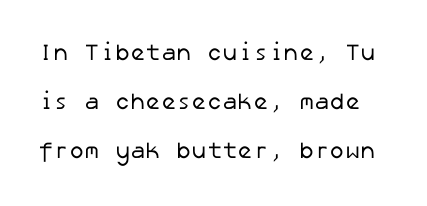
{"bold": "no", "underline": "no", "line_spacing": "loose", "line_spacing_ratio": 2.12, "letter_spacing": "normal", "letter_spacing_em": 0.0, "glyph_px": 23}
